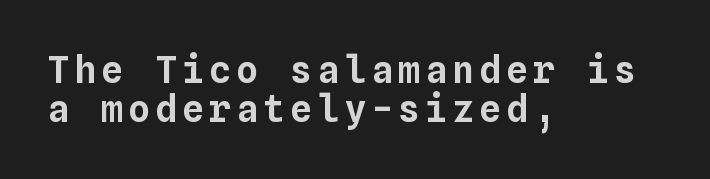
The passage shown stacks its lines with hardly any gap. Note the uniform advance width — an 'i' takes as much space as an 'm'. This sample is left-justified, so line endings fall wherever the words run out. Rule under the text: the space is simply empty.
